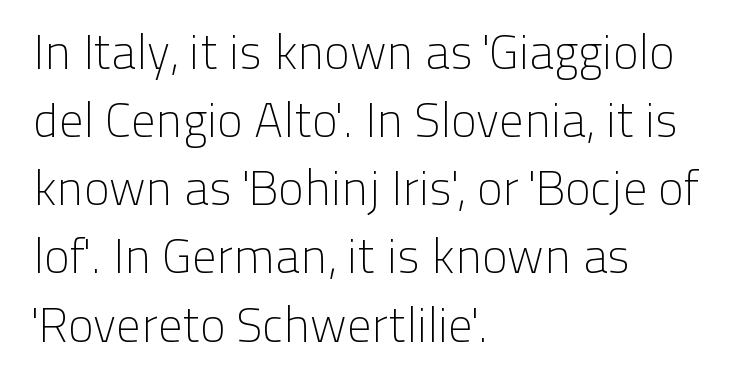
Q: Is the text bold? A: No.
Q: Is the text italic (slanted)? A: No, it is upright.
Q: Is the typeface a serif or a sans-serif typeface? A: Sans-serif.
Q: Is the text underlined? A: No.
Q: How is the paragraph aligned? A: Left-aligned.
Q: Is the spacing between letters normal or unusually wide? A: Normal.
Q: Is the spacing between lines tight, normal or loose? A: Normal.
Q: Width (condensed, normal, or wide)? A: Normal.
Q: Stroke contrast? A: Low.
Q: x-height? A: Medium.
Q: Monospaced? A: No.
